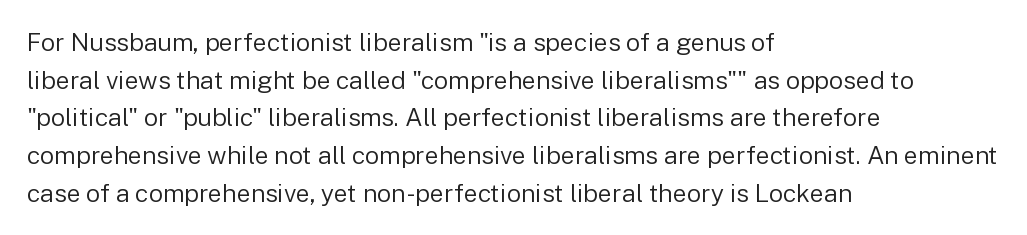
The face used here is rendered with its standard letterfit. Just letters on the line, the space beneath them empty. Caption: face not bold, strokes unweighted. Line spacing here is normal.
